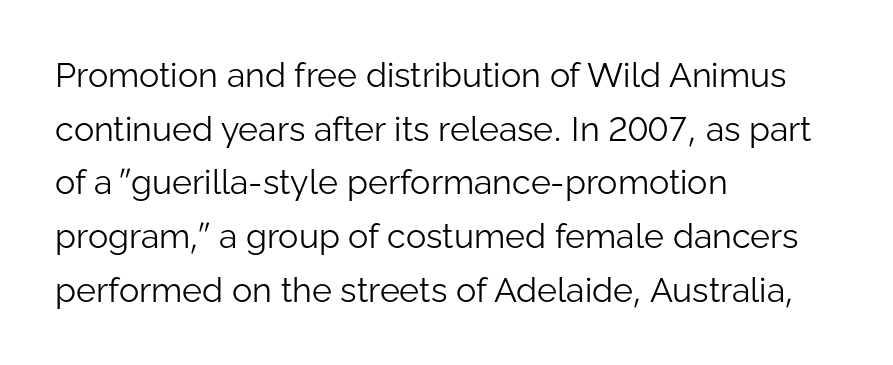
{"serif": "no", "italic": "no", "bold": "no", "weight": "light", "width": "normal", "stroke_contrast": "low", "x_height": "medium", "monospaced": "no", "underline": "no", "align": "left", "line_spacing": "normal", "line_spacing_ratio": 1.58, "letter_spacing": "normal", "letter_spacing_em": 0.0, "glyph_px": 34}
